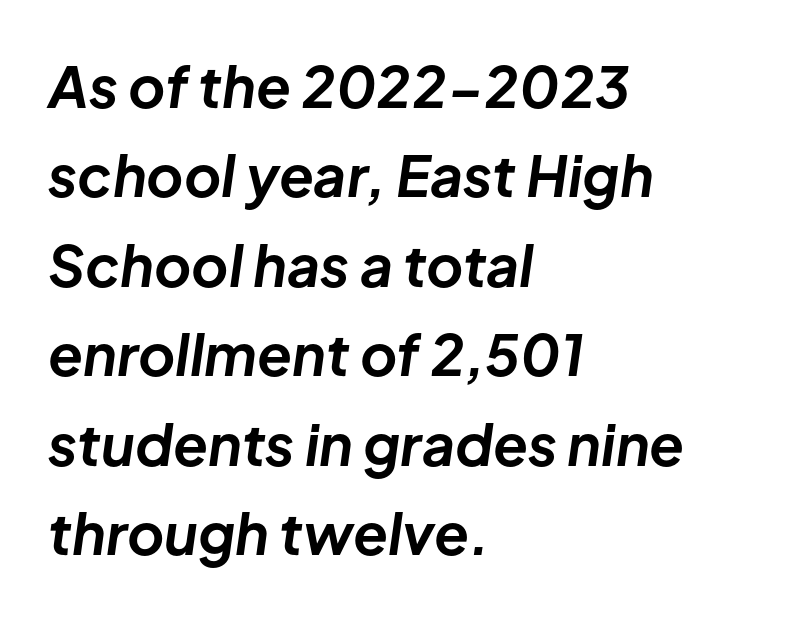
The designer left line spacing at the default. Think of a printed novel: that variable character pitch is what you see here. The zone under the glyphs is completely vacant. In terms of letterspacing, this is plain default setting. The font is running at its bold setting. The paragraph has a hard left edge and a soft right edge.
